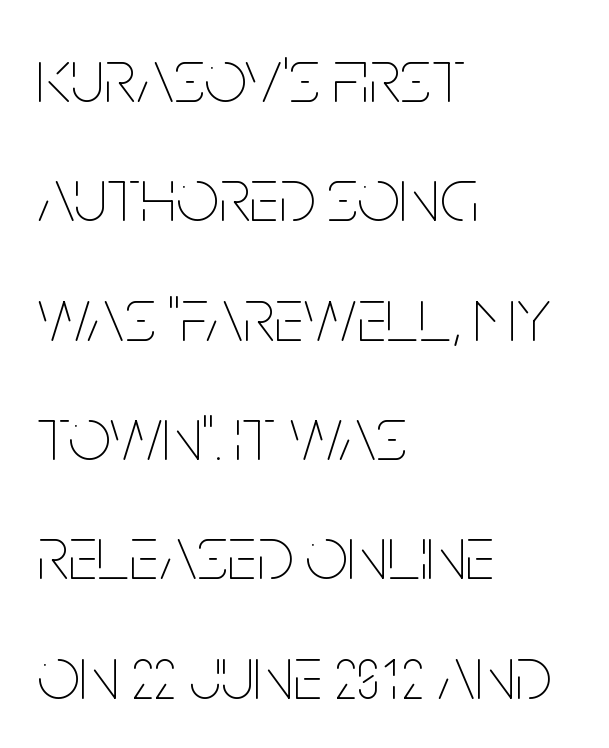
{"italic": "no", "bold": "no", "weight": "thin", "width": "condensed", "stroke_contrast": "low", "x_height": "large", "monospaced": "no", "underline": "no", "align": "left", "line_spacing": "normal", "line_spacing_ratio": 1.57, "letter_spacing": "normal", "letter_spacing_em": 0.0, "glyph_px": 76}
